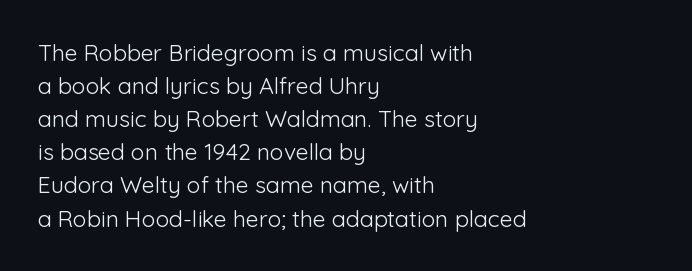
Does extra space separate the letters? No, they use regular spacing. The rendering anchors every line to the left-hand side. The axis of the letterforms is exactly vertical. These lines sit exactly where default settings would place them. Ink coverage per letter is moderate at most. Bare-footed words on every line.
